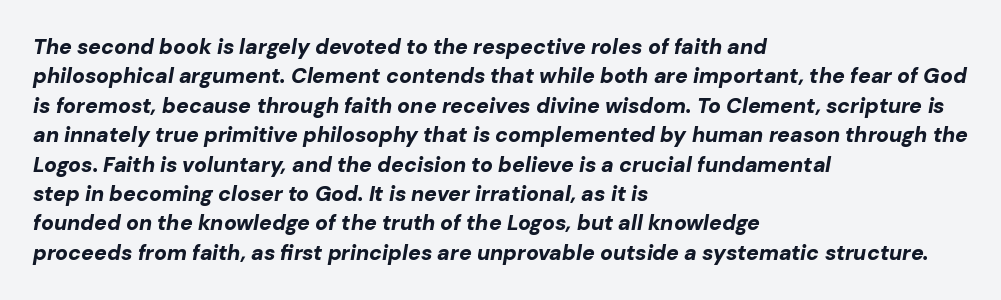
{"italic": "yes", "lean": "right", "slant_degrees": 10, "bold": "yes", "underline": "no", "align": "left", "line_spacing": "normal", "line_spacing_ratio": 1.4, "letter_spacing": "normal", "letter_spacing_em": 0.0, "glyph_px": 21}
